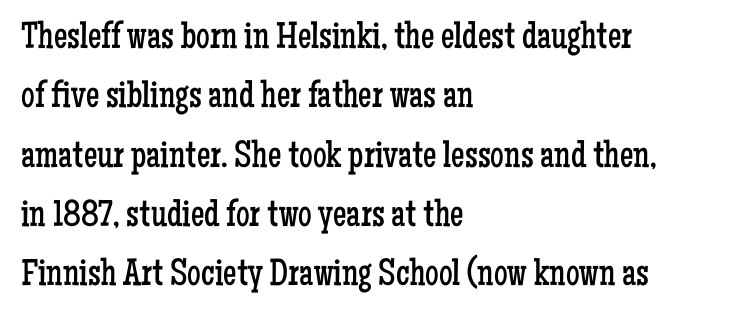
{"serif": "yes", "italic": "no", "bold": "no", "weight": "regular", "width": "condensed", "stroke_contrast": "low", "x_height": "medium", "monospaced": "no", "underline": "no", "align": "left", "line_spacing": "normal", "line_spacing_ratio": 1.56, "letter_spacing": "normal", "letter_spacing_em": 0.0, "glyph_px": 38}
